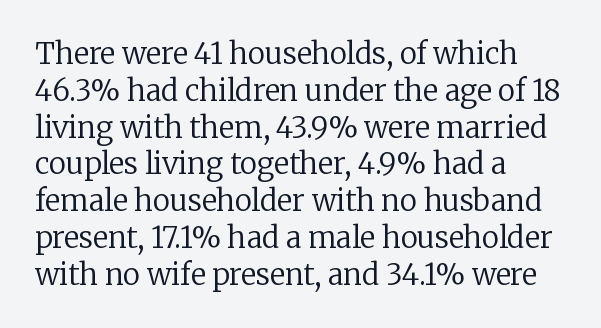
The image shows 29 px regular-weight serif type, upright; set left-aligned, normal line spacing (1.27x), normal letter spacing, not underlined; low stroke contrast and a medium x-height.
